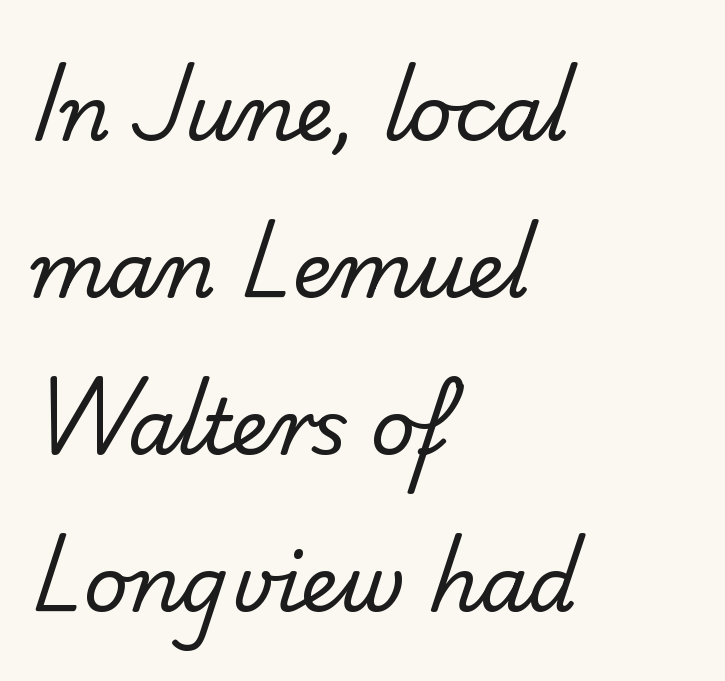
Q: Is the text bold? A: No.
Q: Is the typeface a serif or a sans-serif typeface? A: Sans-serif.
Q: Is the text underlined? A: No.
Q: How is the paragraph aligned? A: Left-aligned.
Q: Is the spacing between letters normal or unusually wide? A: Normal.
Q: Is the spacing between lines tight, normal or loose? A: Loose.
Q: Width (condensed, normal, or wide)? A: Normal.
Q: Stroke contrast? A: Low.
Q: x-height? A: Small.
Q: Monospaced? A: No.
